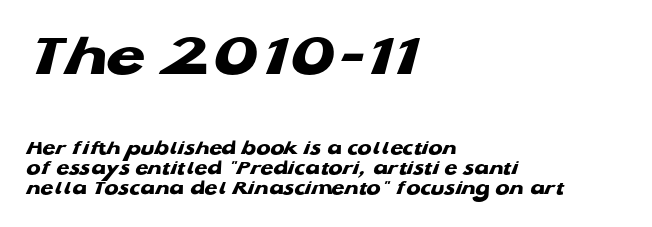
Check where the strokes stop: nothing finishes them off — pure sans. The space between consecutive lines is stingy. Just letters on the line, the space beneath them empty. Words appear dense and cohesive because spacing is normal. Reading top to bottom, the characters get smaller at the block break.
